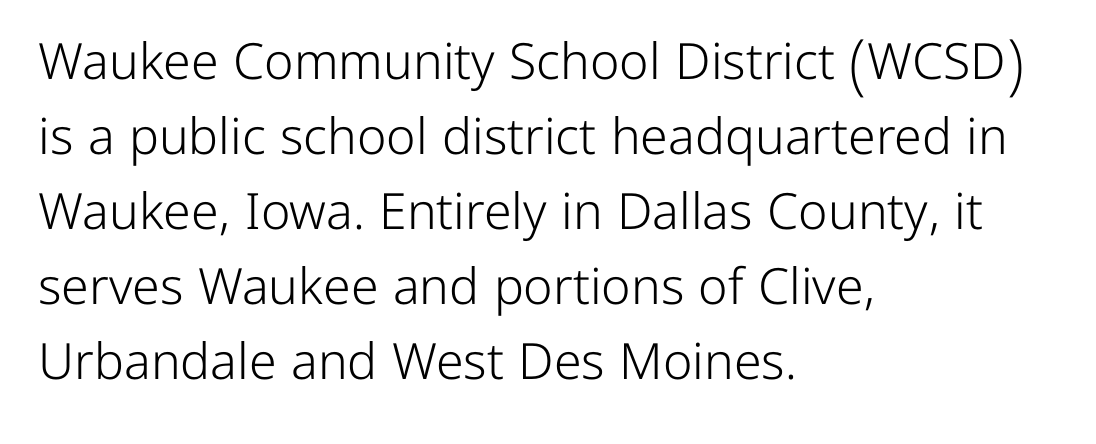
The image shows 50 px light sans-serif type, upright; set left-aligned, normal line spacing (1.5x), normal letter spacing, not underlined; low stroke contrast and a medium x-height.
